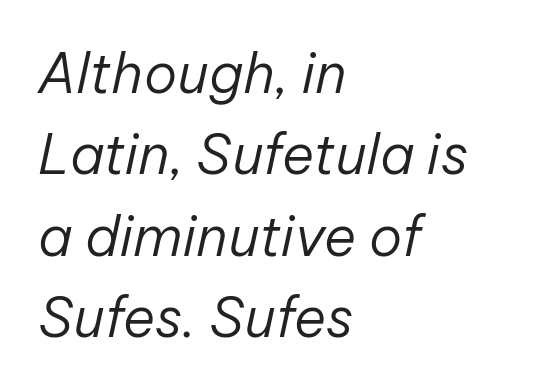
{"italic": "yes", "lean": "right", "slant_degrees": 12, "bold": "no", "weight": "regular", "width": "normal", "stroke_contrast": "low", "x_height": "medium", "monospaced": "no", "underline": "no", "align": "left", "line_spacing": "normal", "line_spacing_ratio": 1.48, "letter_spacing": "normal", "letter_spacing_em": 0.0, "glyph_px": 55}
